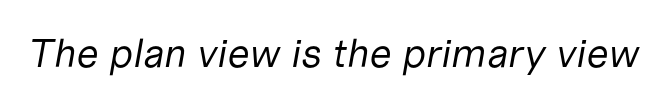
The image shows 40 px regular-weight type, italic (leaning right); set normal letter spacing, not underlined; low stroke contrast and a medium x-height.
